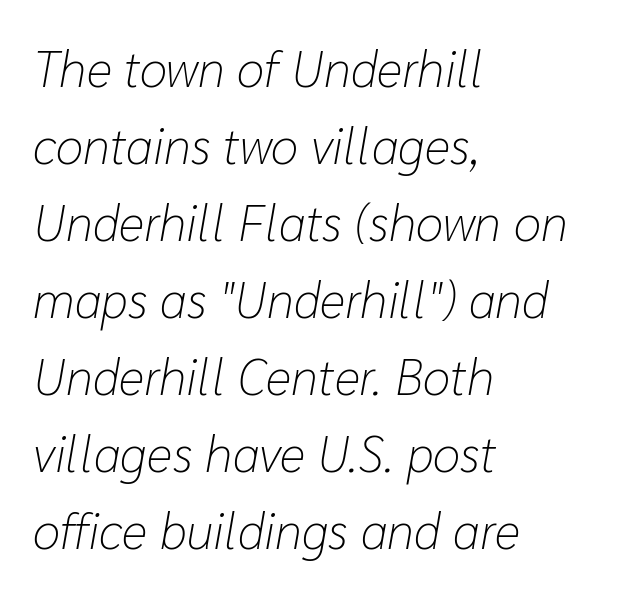
The image shows 50 px light type, italic (leaning right); set left-aligned, normal line spacing (1.54x), normal letter spacing, not underlined; low stroke contrast and a medium x-height.
